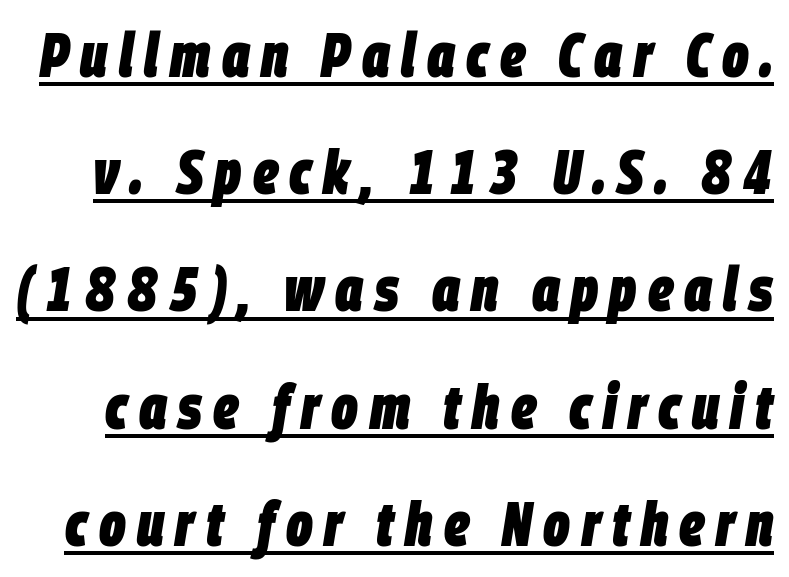
Italic: yes, the glyphs are oblique. Proportional: the letters do not fall into vertical columns. Heavy-handed strokes throughout: this text is bold. The face used here appears with an underline applied.
